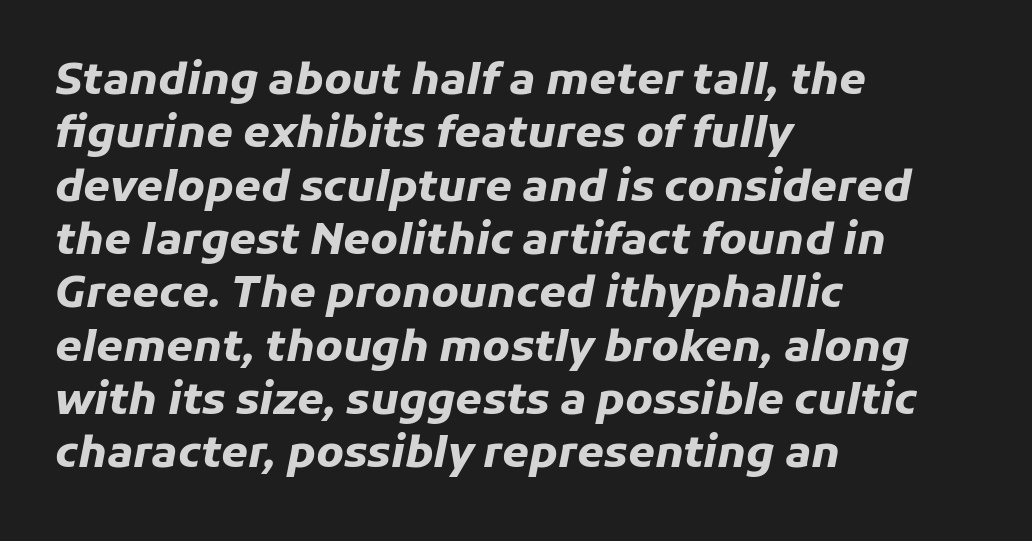
Horizontally, the lines are justified to the leading edge only. The strokes are fattened all the way to bold. Standard letterfit; no display-style spreading of the glyphs. Style check: oblique.
